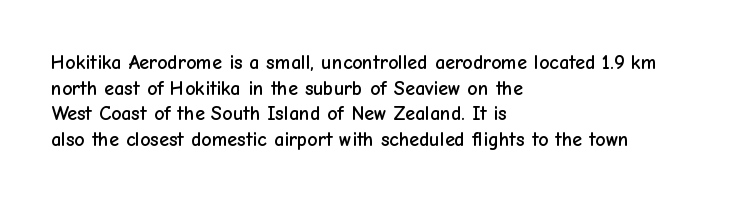
{"italic": "no", "underline": "no", "align": "left", "line_spacing": "normal", "line_spacing_ratio": 1.28, "letter_spacing": "normal", "letter_spacing_em": 0.0, "glyph_px": 20}
